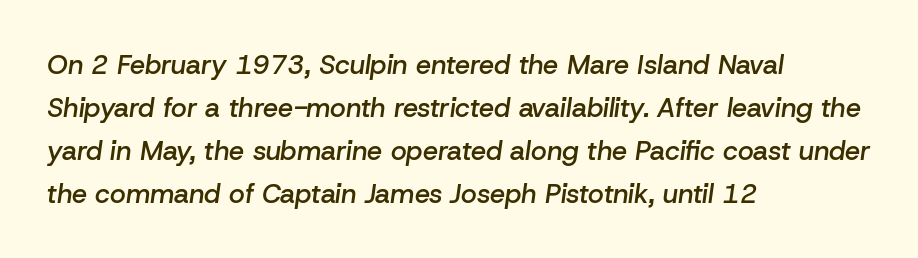
The image shows 27 px text type, italic (leaning right); set left-aligned, normal line spacing (1.59x), normal letter spacing, not underlined.
